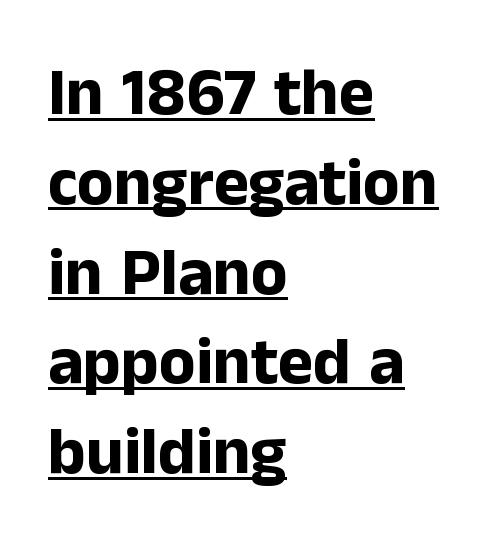
The image shows 67 px bold sans-serif type, upright; set left-aligned, normal line spacing (1.34x), normal letter spacing, underlined; low stroke contrast and a medium x-height.
